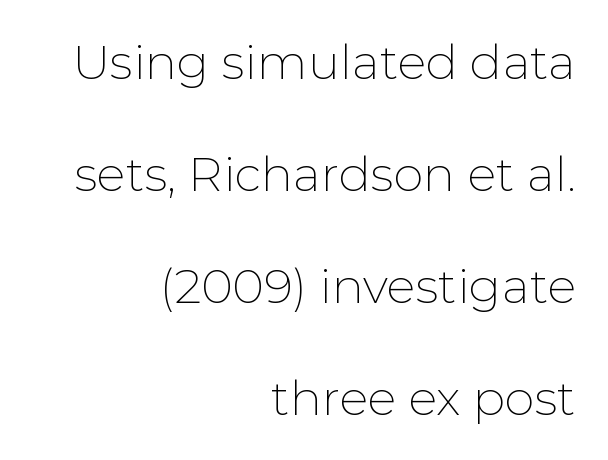
{"serif": "no", "italic": "no", "bold": "no", "weight": "thin", "width": "normal", "stroke_contrast": "low", "x_height": "medium", "monospaced": "no", "underline": "no", "align": "right", "line_spacing": "loose", "line_spacing_ratio": 2.33, "letter_spacing": "normal", "letter_spacing_em": 0.0, "glyph_px": 48}
